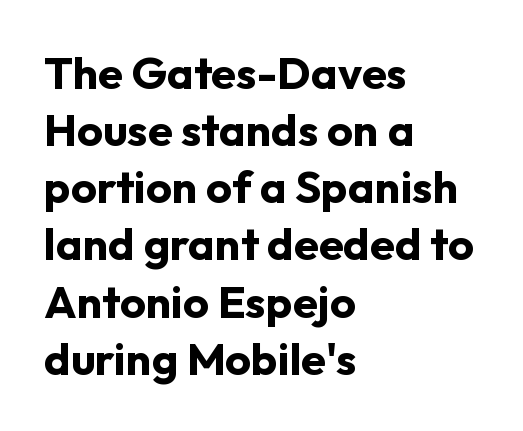
{"serif": "no", "italic": "no", "bold": "yes", "weight": "bold", "width": "normal", "stroke_contrast": "low", "x_height": "medium", "monospaced": "no", "underline": "no", "align": "left", "line_spacing": "normal", "line_spacing_ratio": 1.27, "letter_spacing": "normal", "letter_spacing_em": 0.0, "glyph_px": 45}
